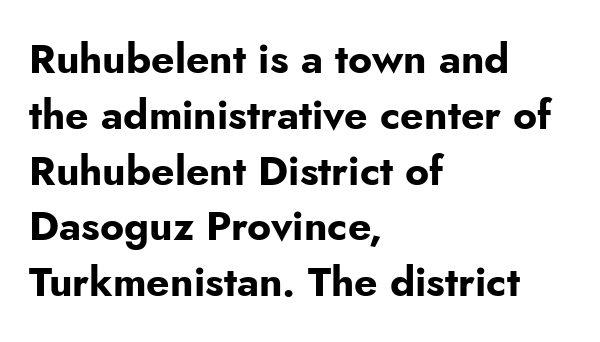
The image shows 41 px bold sans-serif type, upright; set left-aligned, normal line spacing (1.36x), normal letter spacing, not underlined; low stroke contrast and a small x-height.
